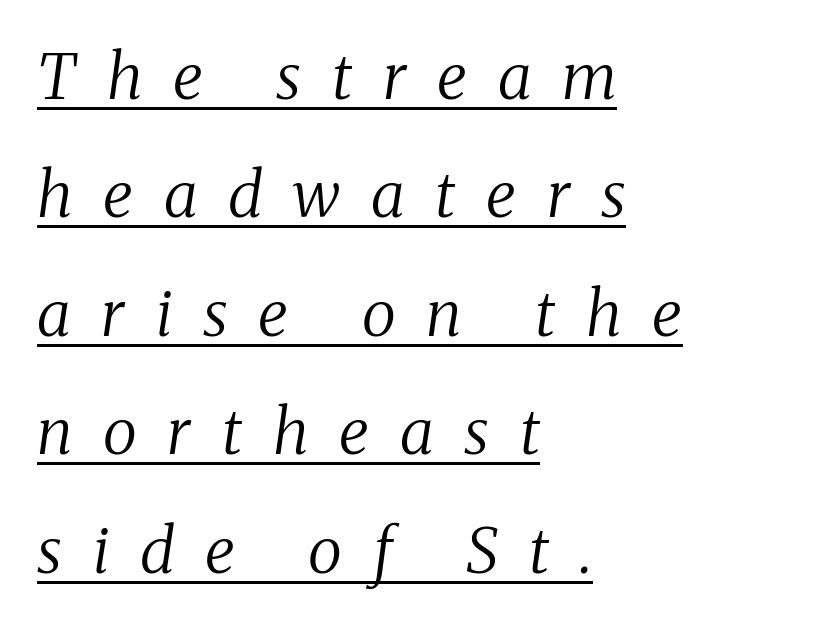
The image shows 63 px regular-weight serif type, italic (leaning right); set left-aligned, line spacing 1.88x, unusually wide letter spacing (+0.49 em), underlined; medium stroke contrast and a medium x-height.
